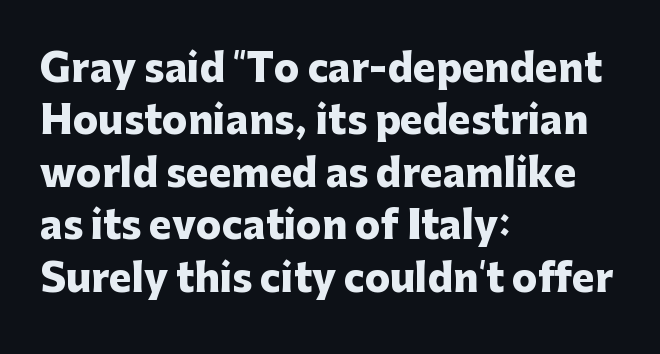
{"serif": "no", "italic": "no", "bold": "yes", "weight": "heavy", "width": "normal", "stroke_contrast": "low", "x_height": "medium", "monospaced": "no", "underline": "no", "align": "left", "line_spacing": "normal", "line_spacing_ratio": 1.38, "letter_spacing": "normal", "letter_spacing_em": 0.0, "glyph_px": 38}
